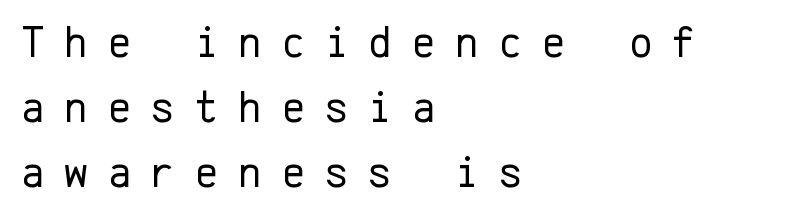
Q: Is the text bold? A: No.
Q: Is the text italic (slanted)? A: No, it is upright.
Q: Is the typeface a serif or a sans-serif typeface? A: Sans-serif.
Q: Is the text underlined? A: No.
Q: How is the paragraph aligned? A: Left-aligned.
Q: Is the spacing between letters normal or unusually wide? A: Unusually wide.
Q: Is the spacing between lines tight, normal or loose? A: Normal.
Q: Width (condensed, normal, or wide)? A: Normal.
Q: Stroke contrast? A: Low.
Q: x-height? A: Medium.
Q: Monospaced? A: Yes.
